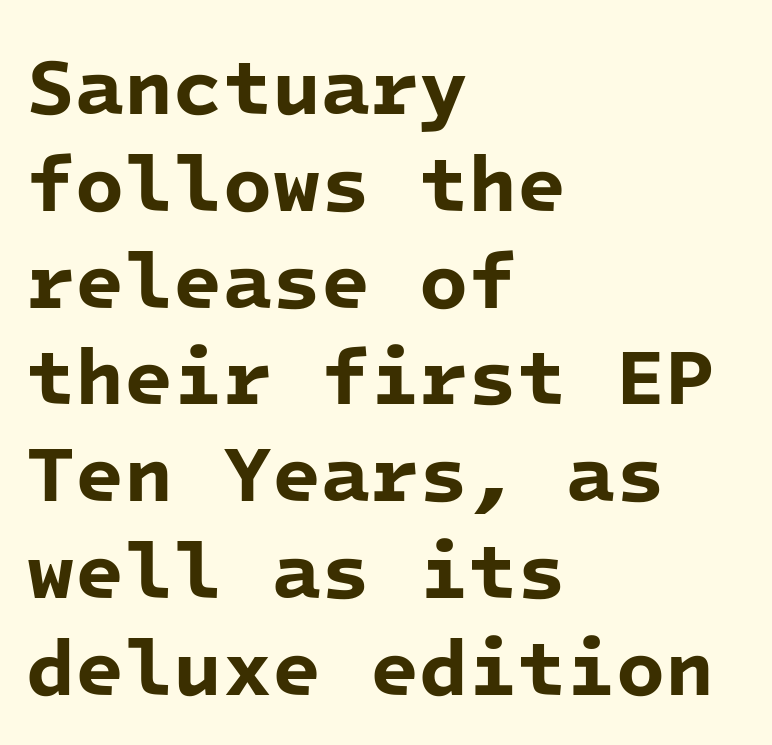
Grotesque or geometric, the face here clearly has no serifs. The strip under each line holds only bare page. The rendering anchors every line to the left-hand side. A typesetter would call this monospace, since all characters share one set width. As a designer I'd log this as weight 700, bold.
